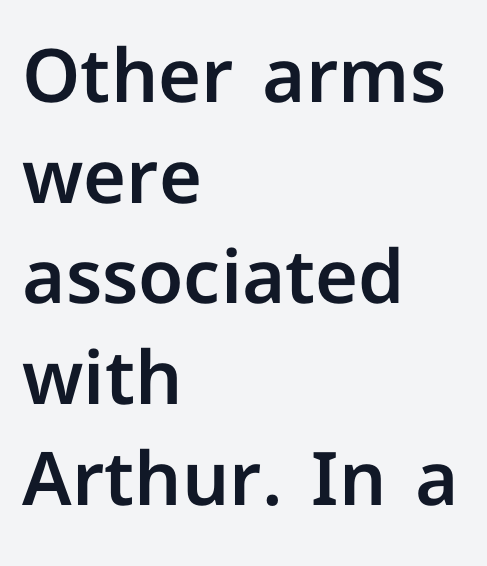
{"serif": "no", "italic": "no", "width": "normal", "stroke_contrast": "low", "x_height": "medium", "monospaced": "no", "underline": "no", "align": "left", "line_spacing": "normal", "line_spacing_ratio": 1.36, "letter_spacing": "normal", "letter_spacing_em": 0.0, "glyph_px": 74}
